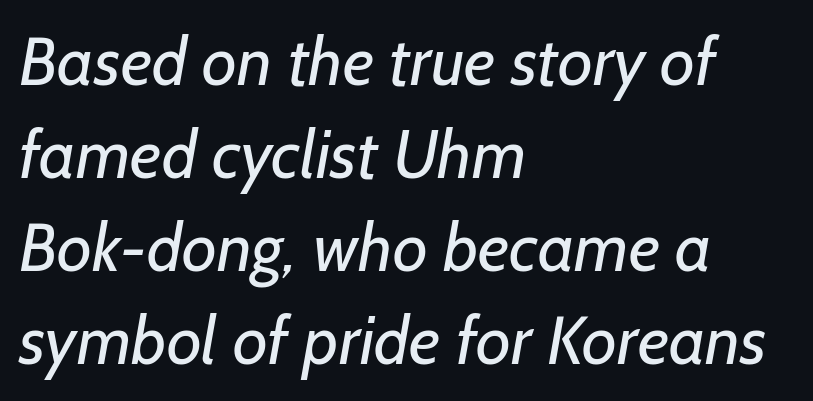
Nothing heavy about these letters — not bold at all. These lines are set flush left with a ragged right edge. These lines sit exactly where default settings would place them. The letterforms sit shoulder to shoulder at normal distance. Nobody drew a line under any word here. The face used here is proportionally spaced, like ordinary book or web type.
